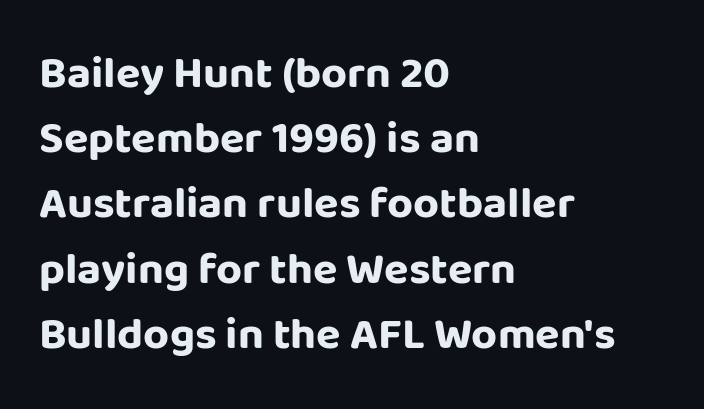
The image shows 45 px bold sans-serif type, upright; set left-aligned, normal line spacing (1.45x), normal letter spacing, not underlined; low stroke contrast and a large x-height.
